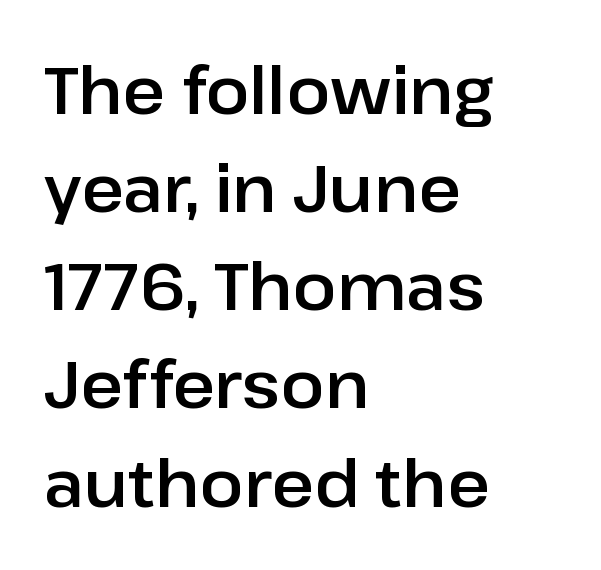
Q: Is the text italic (slanted)? A: No, it is upright.
Q: Is the typeface a serif or a sans-serif typeface? A: Sans-serif.
Q: Is the text underlined? A: No.
Q: How is the paragraph aligned? A: Left-aligned.
Q: Is the spacing between letters normal or unusually wide? A: Normal.
Q: Is the spacing between lines tight, normal or loose? A: Normal.
Q: Width (condensed, normal, or wide)? A: Normal.
Q: Stroke contrast? A: Low.
Q: x-height? A: Medium.
Q: Monospaced? A: No.
